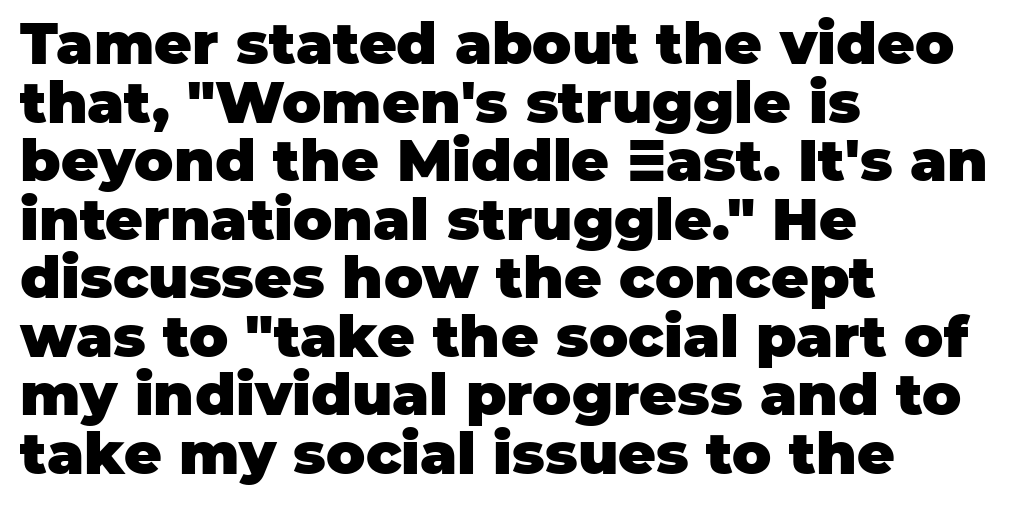
Is this a fixed-width face? No — the glyphs have proportional, varying widths. You can tell it's not italic because the verticals are truly vertical. Each letter's strokes conclude bluntly, with no projecting serifs. Here the glyphs are tracked normally, forming tight word shapes. The paragraph has a hard left edge and a soft right edge.
